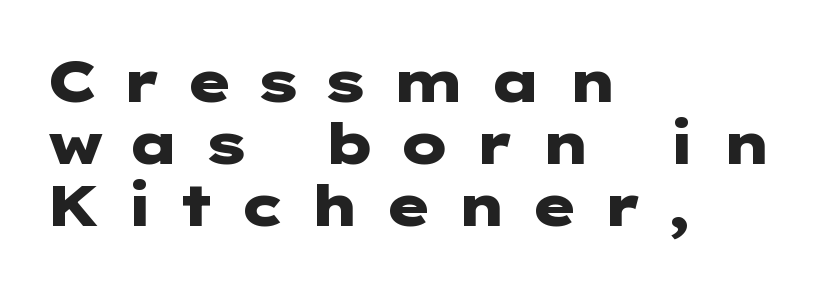
Q: Is the text bold? A: Yes.
Q: Is the text italic (slanted)? A: No, it is upright.
Q: Is the typeface a serif or a sans-serif typeface? A: Sans-serif.
Q: Is the text underlined? A: No.
Q: How is the paragraph aligned? A: Left-aligned.
Q: Is the spacing between letters normal or unusually wide? A: Unusually wide.
Q: Is the spacing between lines tight, normal or loose? A: Tight.
Q: Width (condensed, normal, or wide)? A: Wide.
Q: Stroke contrast? A: Low.
Q: x-height? A: Medium.
